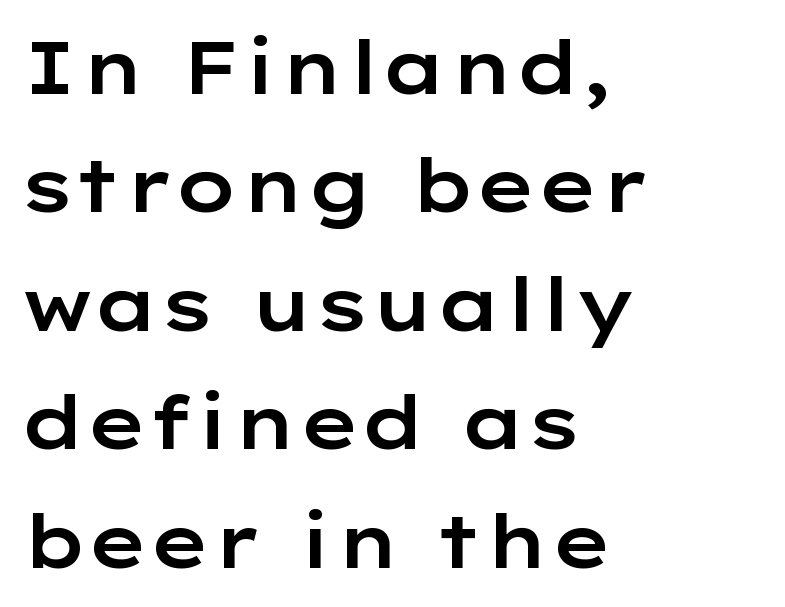
{"serif": "no", "italic": "no", "width": "wide", "stroke_contrast": "low", "x_height": "medium", "monospaced": "no", "underline": "no", "align": "left", "line_spacing": "normal", "line_spacing_ratio": 1.6, "letter_spacing": "normal", "letter_spacing_em": 0.0, "glyph_px": 74}
